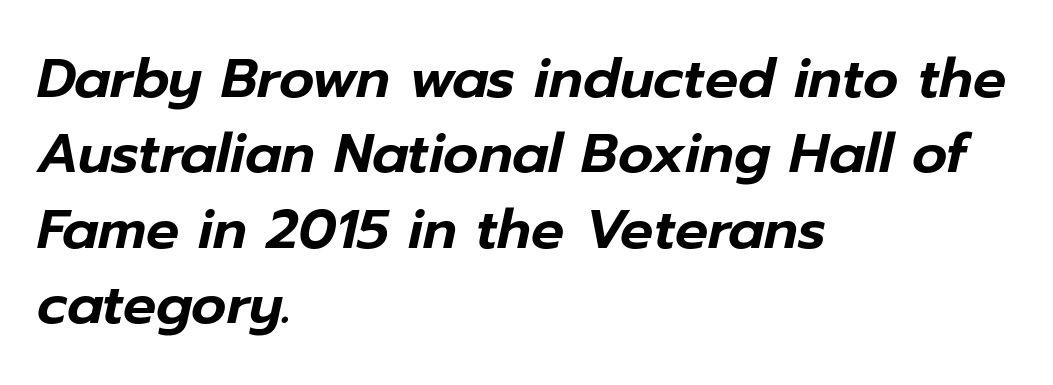
The lines sit at an ordinary, default distance from one another. Note the varied advance widths — an 'i' is clearly narrower than an 'm'. The setting favours the left margin, as ordinary paragraphs usually do. Looking at the ascenders, they clearly lean. Inter-character spacing is left at the font's built-in metrics.
